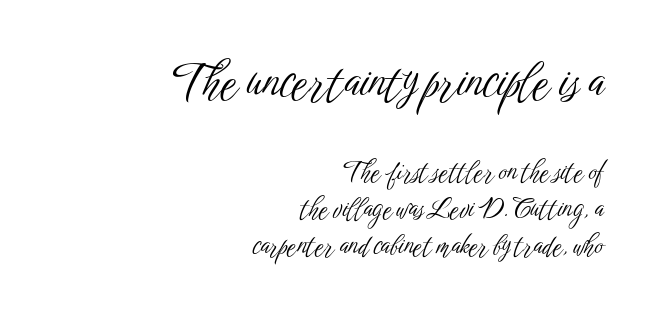
{"serif": "no", "bold": "no", "weight": "light", "width": "condensed", "stroke_contrast": "low", "x_height": "medium", "monospaced": "no", "underline": "no", "align": "right", "line_spacing": "normal", "line_spacing_ratio": 1.43, "letter_spacing": "normal", "letter_spacing_em": 0.0, "larger_block": "first", "size_ratio": 1.77, "glyph_px": 46}
